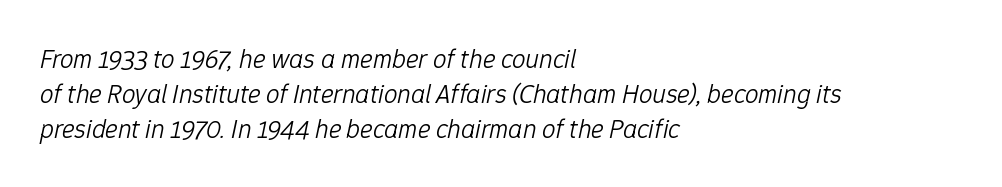
Q: Is the text bold? A: No.
Q: Is the text italic (slanted)? A: Yes, it leans right by about 12 degrees.
Q: Is the text underlined? A: No.
Q: How is the paragraph aligned? A: Left-aligned.
Q: Is the spacing between letters normal or unusually wide? A: Normal.
Q: Is the spacing between lines tight, normal or loose? A: Normal.
